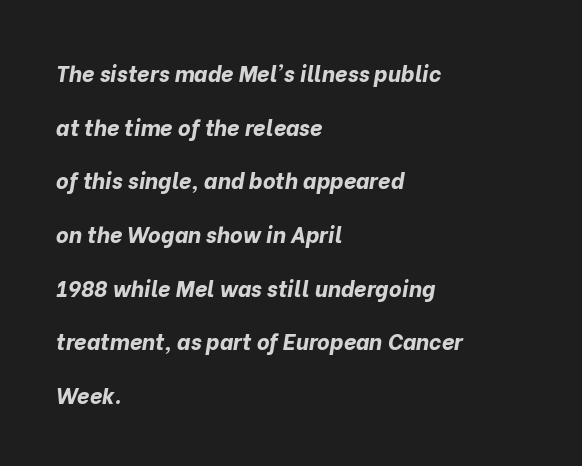
The image shows 22 px bold type, italic (leaning right); set left-aligned, loose line spacing (2.44x), normal letter spacing, not underlined.
